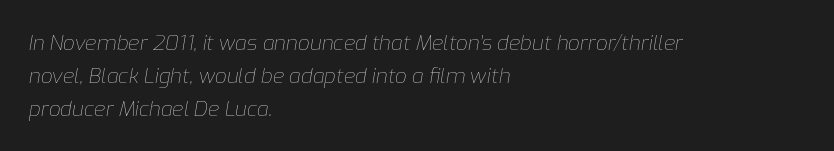
Vertical stems look standard width or narrower in stroke. The passage is arranged the way most books set body copy — flush left. The designer left line spacing at the default. The strip under each line holds only bare page. You could call the tracking neutral — neither tight nor loose.
